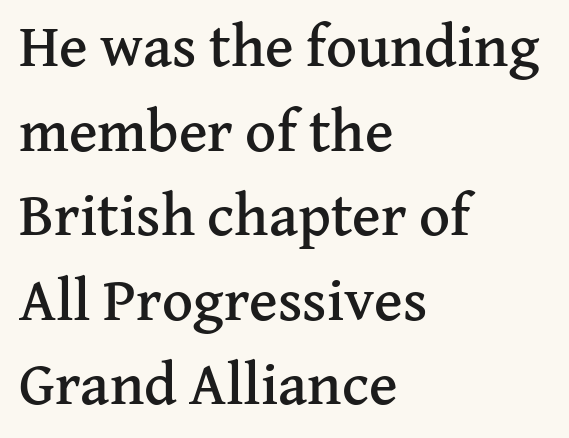
{"serif": "yes", "italic": "no", "width": "normal", "stroke_contrast": "medium", "x_height": "medium", "monospaced": "no", "underline": "no", "align": "left", "line_spacing": "normal", "line_spacing_ratio": 1.41, "letter_spacing": "normal", "letter_spacing_em": 0.0, "glyph_px": 60}
